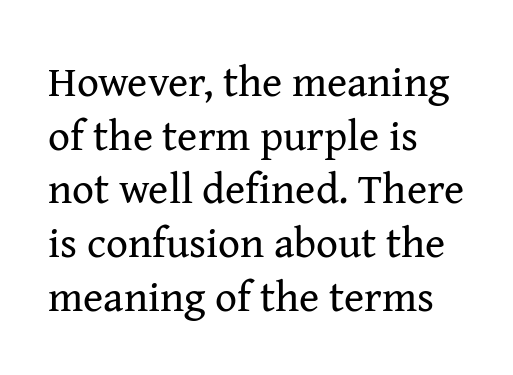
The specimen omits any rule beneath the text block's lines. Old-style or modern, the face here clearly has serifs. Summary of vertical rhythm: regular, with standard interline spacing. Default kerning and tracking; the words read as compact shapes. Is this a fixed-width face? No — the glyphs have proportional, varying widths.
